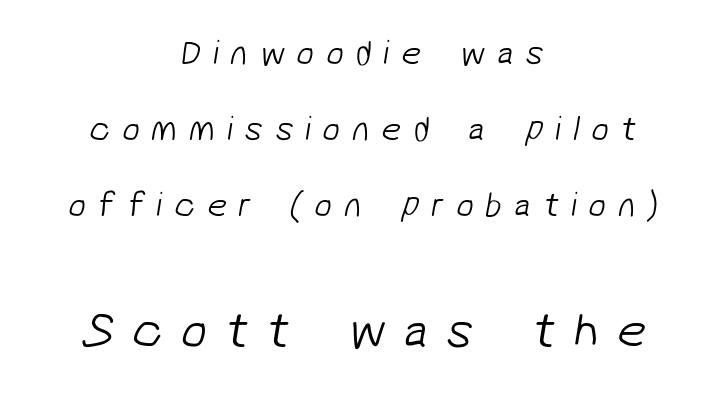
The lines in this sample share a center point and differ in where they start and stop. The text was rendered using a sans face with plain stroke endings. The tracking jumps out immediately: characters are airy and widely separated. Is this a fixed-width face? No — the glyphs have proportional, varying widths.
